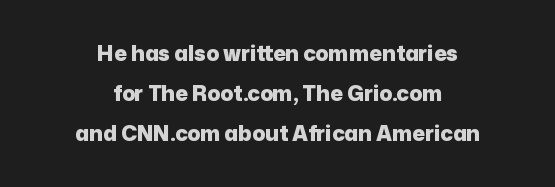
The zone under the glyphs is completely vacant. Tracking value appears to be zero — textbook default spacing. Reading down the column, the eye jumps a long way to each next line. Its strokes are broad and dark, the hallmark of bold type. This sample is center-justified, so both line endings float freely. Characters remain perfectly vertical along every line.
